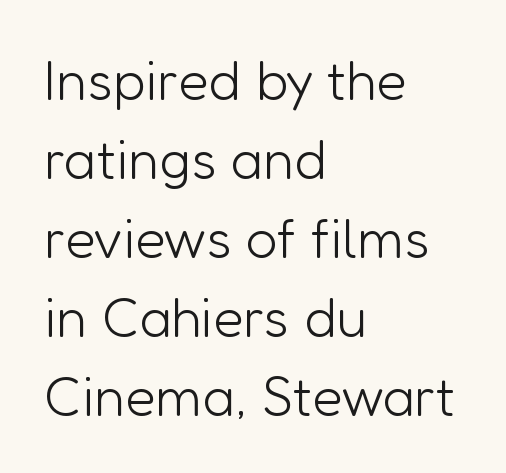
{"serif": "no", "italic": "no", "bold": "no", "weight": "light", "width": "normal", "stroke_contrast": "low", "x_height": "medium", "monospaced": "no", "underline": "no", "align": "left", "line_spacing": "normal", "line_spacing_ratio": 1.41, "letter_spacing": "normal", "letter_spacing_em": 0.0, "glyph_px": 56}
